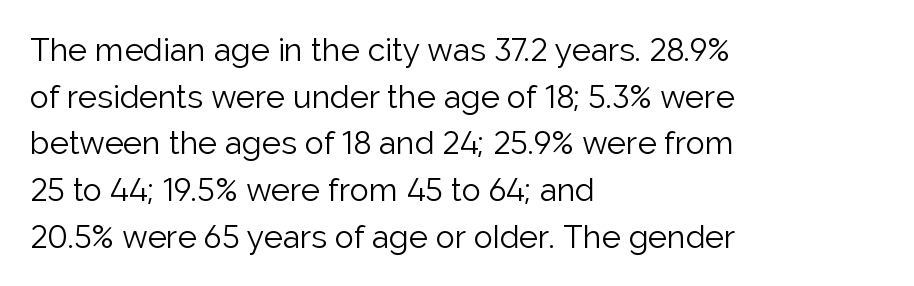
The image shows 32 px light sans-serif type, upright; set left-aligned, normal line spacing (1.46x), normal letter spacing, not underlined; low stroke contrast and a medium x-height.
